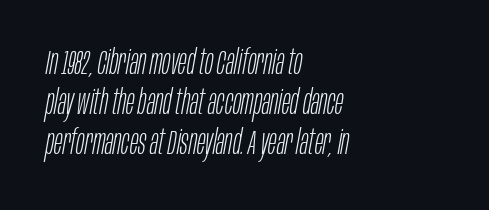
Q: Is the text bold? A: No.
Q: Is the text italic (slanted)? A: Yes, it leans right by about 10 degrees.
Q: Is the text underlined? A: No.
Q: How is the paragraph aligned? A: Left-aligned.
Q: Is the spacing between letters normal or unusually wide? A: Normal.
Q: Is the spacing between lines tight, normal or loose? A: Tight.
Q: Width (condensed, normal, or wide)? A: Condensed.
Q: Stroke contrast? A: Low.
Q: x-height? A: Large.
Q: Monospaced? A: No.
